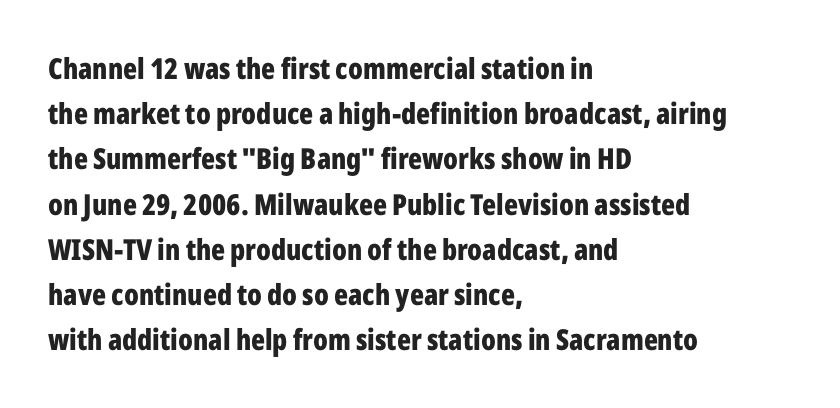
Q: Is the text bold? A: Yes.
Q: Is the text italic (slanted)? A: No, it is upright.
Q: Is the typeface a serif or a sans-serif typeface? A: Sans-serif.
Q: Is the text underlined? A: No.
Q: How is the paragraph aligned? A: Left-aligned.
Q: Is the spacing between letters normal or unusually wide? A: Normal.
Q: Is the spacing between lines tight, normal or loose? A: Normal.
Q: Width (condensed, normal, or wide)? A: Condensed.
Q: Stroke contrast? A: Low.
Q: x-height? A: Medium.
Q: Monospaced? A: No.
